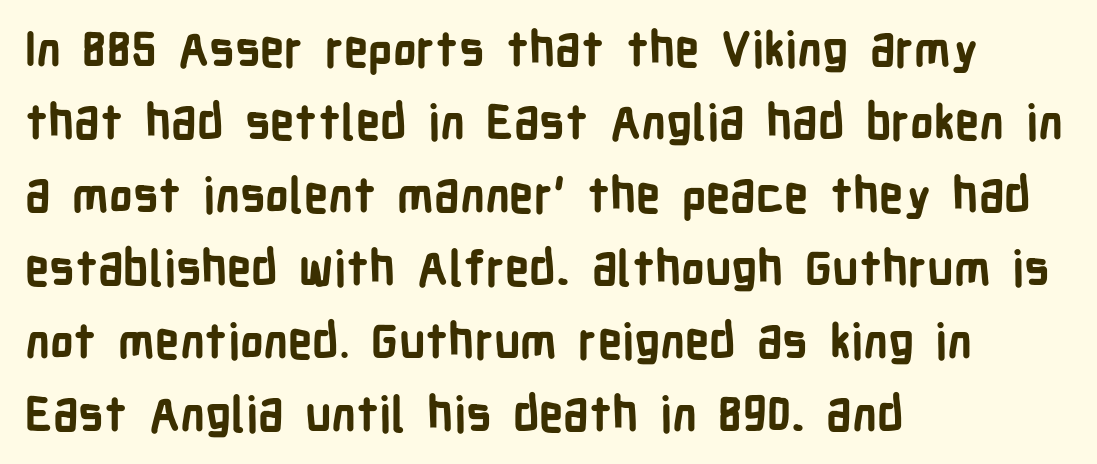
The image shows 48 px bold, condensed sans-serif type, upright; set left-aligned, normal line spacing (1.52x), normal letter spacing, not underlined; low stroke contrast and a medium x-height.
